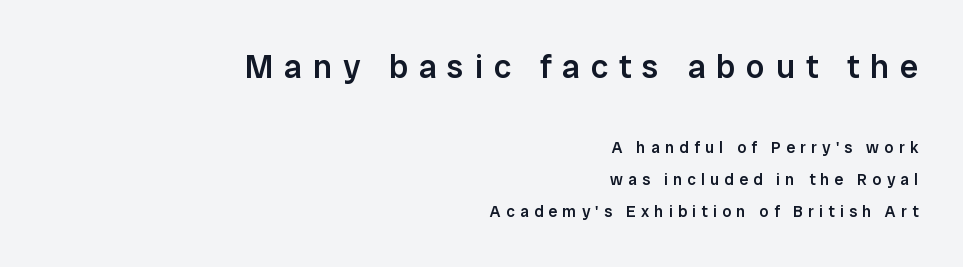
Q: Is the text bold? A: Semi-bold.
Q: Is the text italic (slanted)? A: No, it is upright.
Q: Is the typeface a serif or a sans-serif typeface? A: Sans-serif.
Q: Is the text underlined? A: No.
Q: How is the paragraph aligned? A: Right-aligned.
Q: Is the spacing between letters normal or unusually wide? A: Unusually wide.
Q: Is the spacing between lines tight, normal or loose? A: Loose.
Q: Which block of text is set in a larger size, the first (top) or the second (bottom)? A: The first (top) one.
Q: Width (condensed, normal, or wide)? A: Normal.
Q: Stroke contrast? A: Low.
Q: x-height? A: Medium.
Q: Monospaced? A: No.
